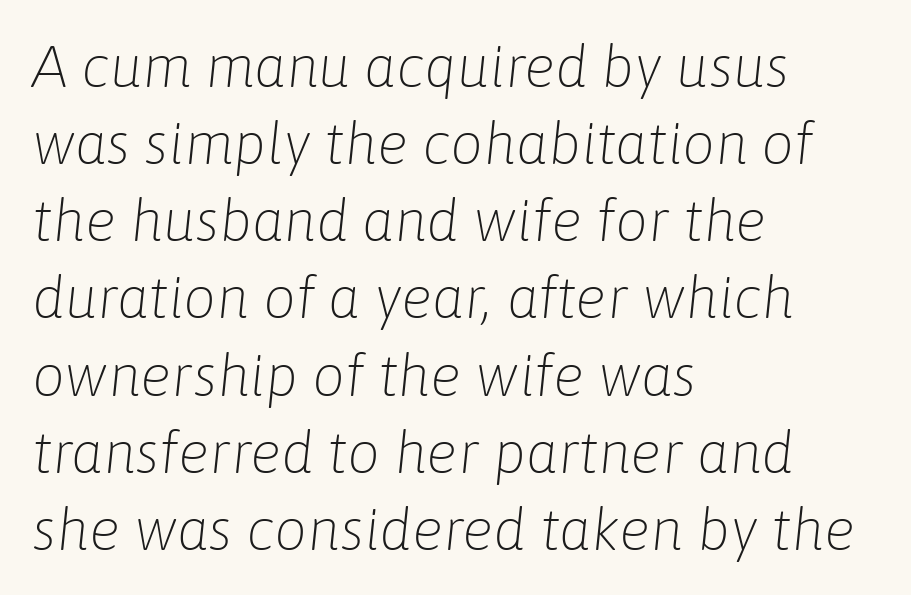
The image shows 58 px light type, italic (leaning right); set left-aligned, normal line spacing (1.33x), normal letter spacing, not underlined; low stroke contrast and a medium x-height.
